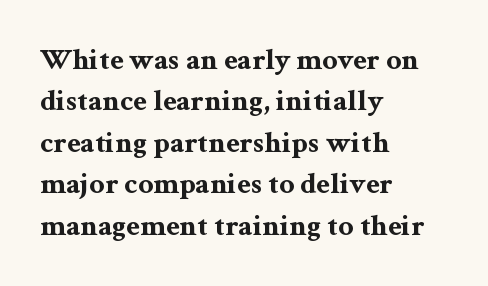
The image shows 30 px bold, wide serif type, upright; set left-aligned, normal line spacing (1.38x), normal letter spacing, not underlined; medium stroke contrast and a medium x-height.
